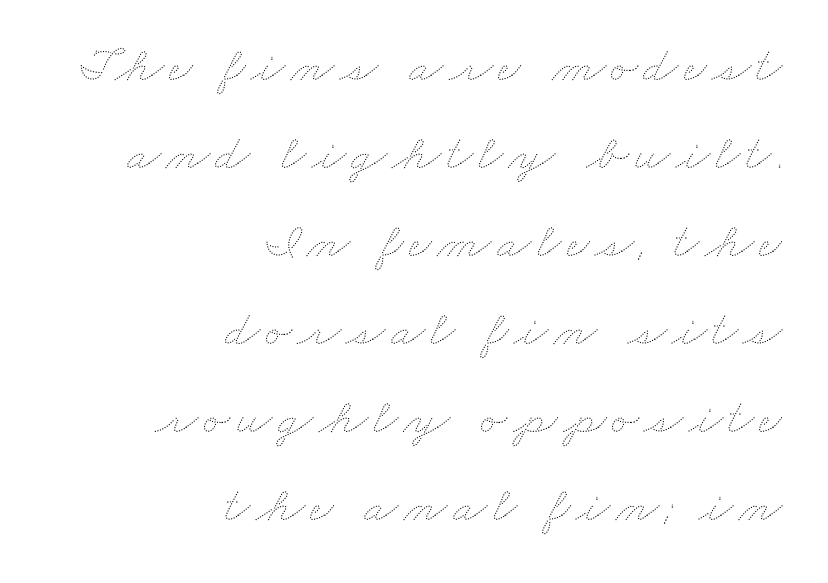
Q: Is the text bold? A: No.
Q: Is the text underlined? A: No.
Q: How is the paragraph aligned? A: Right-aligned.
Q: Width (condensed, normal, or wide)? A: Wide.
Q: Stroke contrast? A: Medium.
Q: x-height? A: Small.
Q: Monospaced? A: No.
